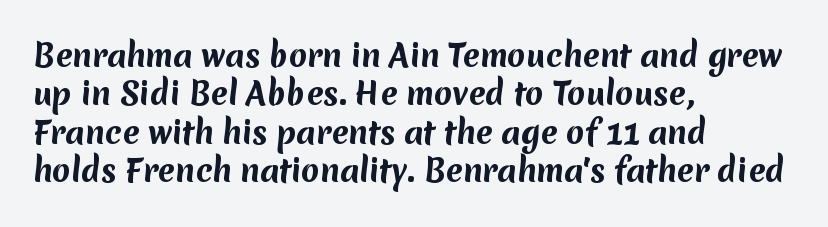
The image shows 30 px bold sans-serif type; set left-aligned, normal line spacing (1.28x), normal letter spacing, not underlined; medium stroke contrast and a medium x-height.
